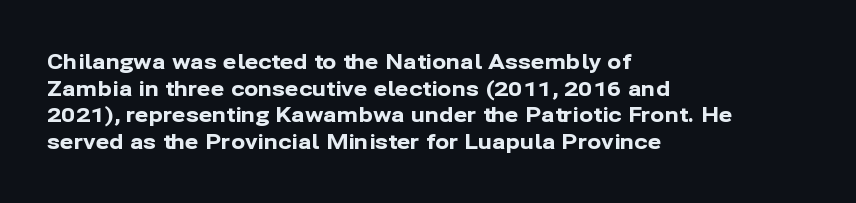
Q: Is the text bold? A: Yes.
Q: Is the text italic (slanted)? A: No, it is upright.
Q: Is the text underlined? A: No.
Q: How is the paragraph aligned? A: Left-aligned.
Q: Is the spacing between letters normal or unusually wide? A: Normal.
Q: Is the spacing between lines tight, normal or loose? A: Normal.
